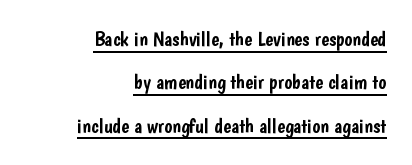
The font's upright variant was chosen for this text. Vertical spacing — loose. A flush-right, rag-left setting is used for this passage. Between one letter and the next there's only the usual sliver of space.
